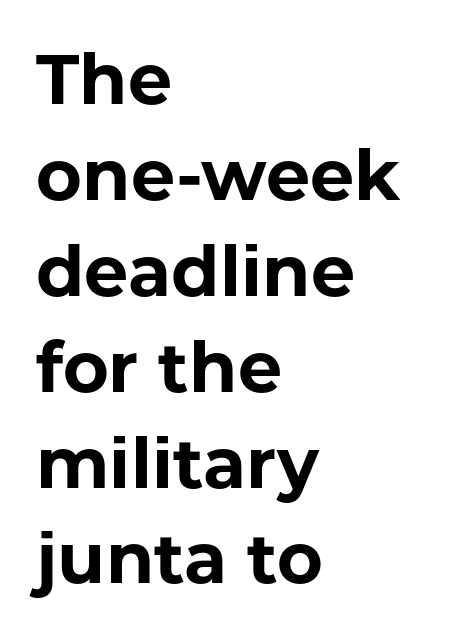
The font's upright variant was chosen for this text. In terms of weight, the rendering is a true, heavy bold. Unmarked baselines from the first word to the last. I'd call this a sans setting — the letters go barefoot. These lines stack with their left ends in a neat column. Honestly, the row spacing looks completely unremarkable.
